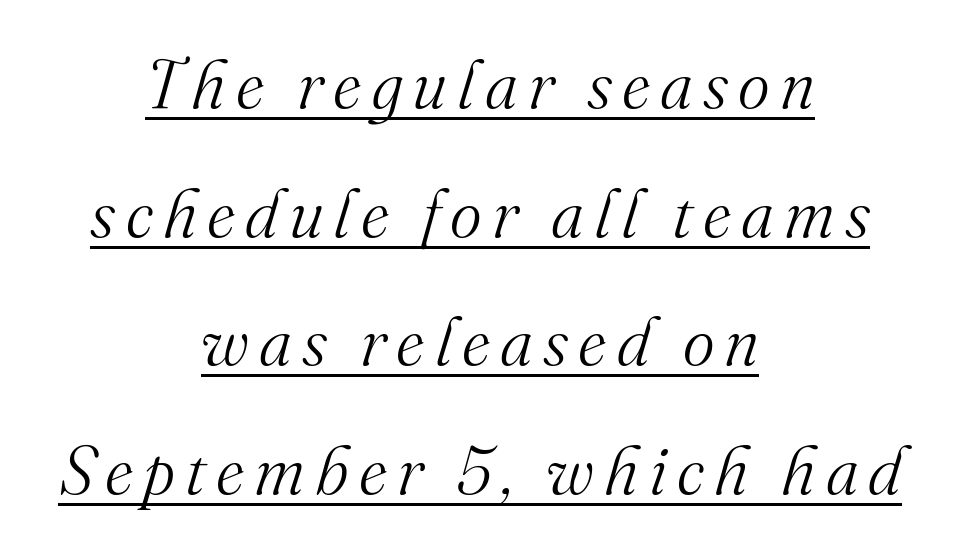
Q: Is the text bold? A: No.
Q: Is the text italic (slanted)? A: Yes, it leans right by about 16 degrees.
Q: Is the typeface a serif or a sans-serif typeface? A: Serif.
Q: Is the text underlined? A: Yes.
Q: How is the paragraph aligned? A: Centered.
Q: Width (condensed, normal, or wide)? A: Normal.
Q: Stroke contrast? A: Medium.
Q: x-height? A: Small.
Q: Monospaced? A: No.
